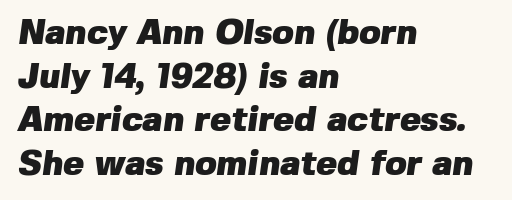
The image shows 35 px heavy sans-serif type; set left-aligned, normal line spacing (1.25x), normal letter spacing, not underlined; low stroke contrast and a medium x-height.
